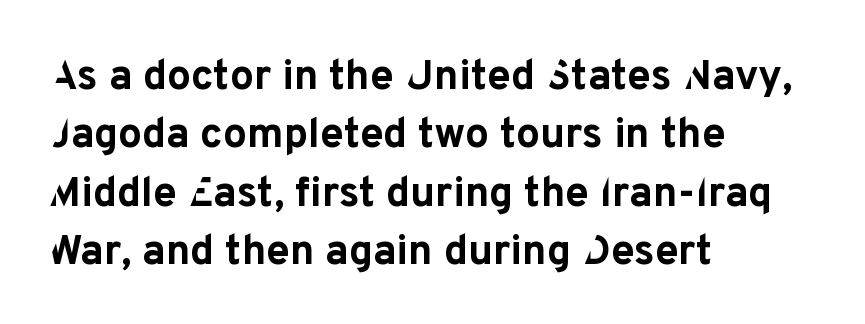
{"serif": "no", "italic": "no", "bold": "yes", "weight": "bold", "width": "normal", "stroke_contrast": "low", "x_height": "medium", "monospaced": "no", "underline": "no", "align": "left", "line_spacing": "normal", "line_spacing_ratio": 1.39, "letter_spacing": "normal", "letter_spacing_em": 0.0, "glyph_px": 42}
